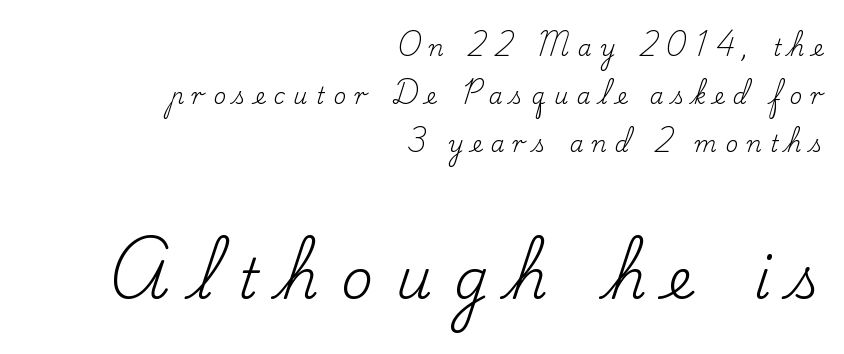
The image shows 56 px regular-weight serif type; set right-aligned, loose line spacing (2.18x), unusually wide letter spacing (+0.39 em), not underlined; the second (bottom) block is 2.55x larger; low stroke contrast and a small x-height.
